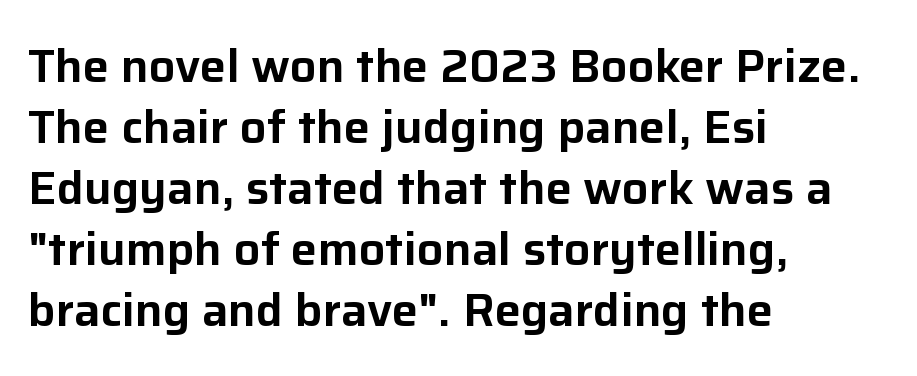
{"serif": "no", "italic": "no", "width": "normal", "stroke_contrast": "low", "x_height": "medium", "monospaced": "no", "underline": "no", "align": "left", "line_spacing": "normal", "line_spacing_ratio": 1.3, "letter_spacing": "normal", "letter_spacing_em": 0.0, "glyph_px": 47}
